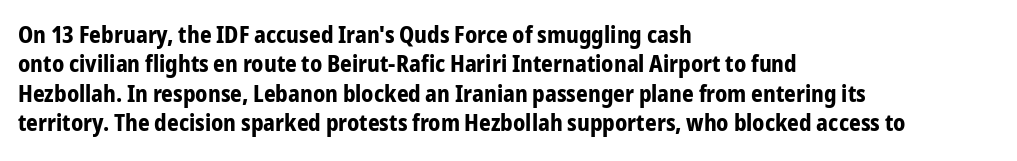
{"italic": "no", "bold": "yes", "underline": "no", "align": "left", "line_spacing": "normal", "line_spacing_ratio": 1.28, "letter_spacing": "normal", "letter_spacing_em": 0.0, "glyph_px": 23}
